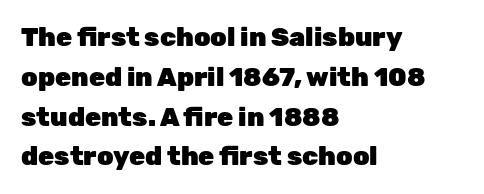
Plenty of ink on the page — the face is bold. Vertical spacing — default. Descenders hang freely into open space. All the whitespace from short lines collects on the right. This rendering leaves character spacing at its baseline value. Do the letters lean? They stand straight.
